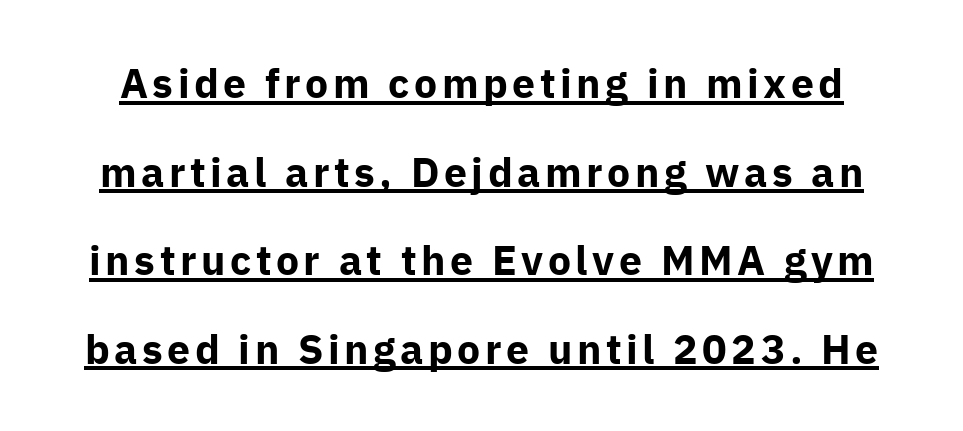
The image shows 41 px bold sans-serif type, upright; set loose line spacing (2.16x), underlined; low stroke contrast and a medium x-height.
